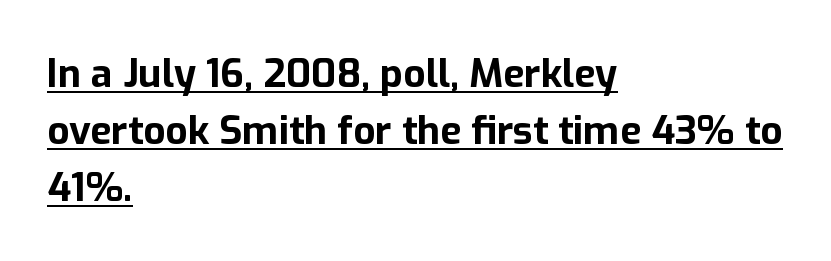
Italic? Not at all — the glyphs are vertical. Evenly set lines give the paragraph a standard silhouette. The rendering uses a bold face; every stroke is thick and dark. Do the characters align in a grid? No, the font is proportional.
